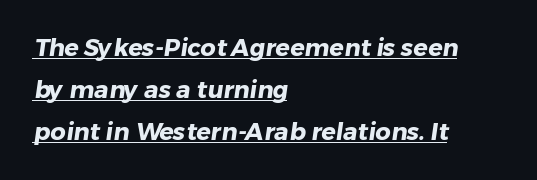
{"bold": "yes", "underline": "yes", "align": "left", "line_spacing_ratio": 1.75, "letter_spacing": "normal", "letter_spacing_em": 0.0, "glyph_px": 24}
